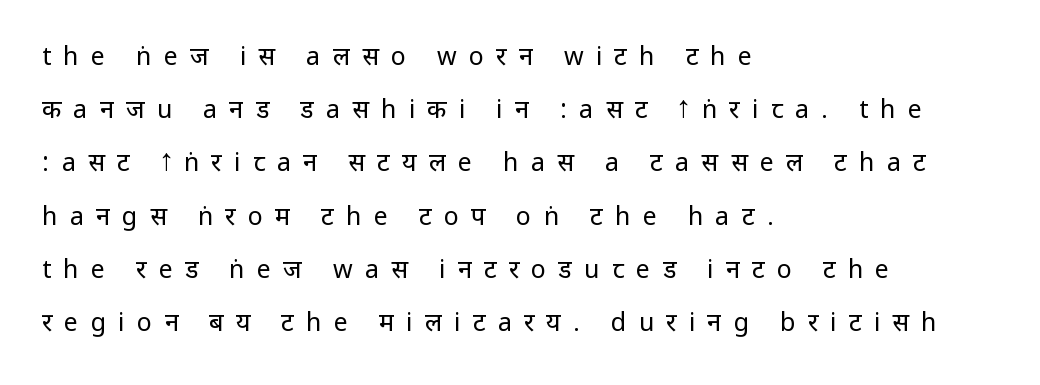
The image shows 25 px text type, upright; set left-aligned, loose line spacing (2.13x), unusually wide letter spacing (+0.49 em), not underlined.
